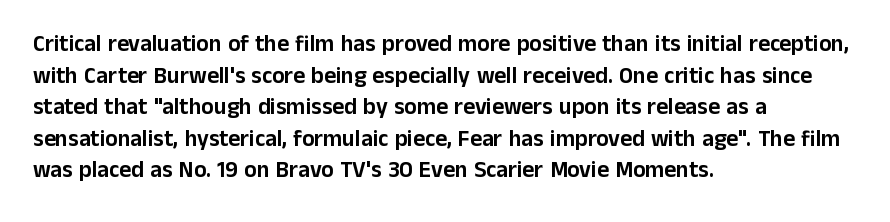
{"italic": "no", "underline": "no", "align": "left", "line_spacing": "normal", "line_spacing_ratio": 1.37, "letter_spacing": "normal", "letter_spacing_em": 0.0, "glyph_px": 23}
